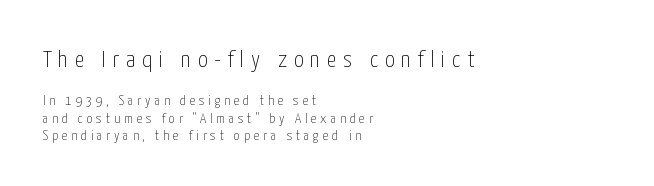
Q: Is the text bold? A: No.
Q: Is the text italic (slanted)? A: No, it is upright.
Q: Is the text underlined? A: No.
Q: How is the paragraph aligned? A: Left-aligned.
Q: Is the spacing between letters normal or unusually wide? A: Unusually wide.
Q: Which block of text is set in a larger size, the first (top) or the second (bottom)? A: The first (top) one.
